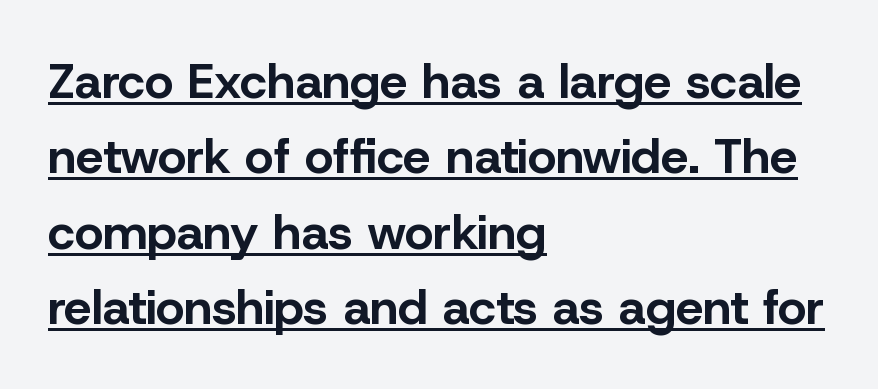
The image shows 49 px bold sans-serif type, upright; set left-aligned, normal line spacing (1.54x), normal letter spacing, underlined; low stroke contrast and a medium x-height.
